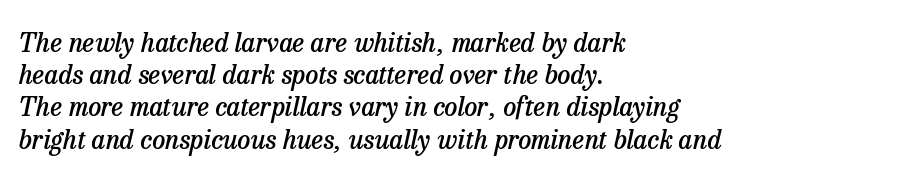
Q: Is the text bold? A: Semi-bold.
Q: Is the text italic (slanted)? A: Yes, it leans right by about 13 degrees.
Q: Is the text underlined? A: No.
Q: How is the paragraph aligned? A: Left-aligned.
Q: Is the spacing between letters normal or unusually wide? A: Normal.
